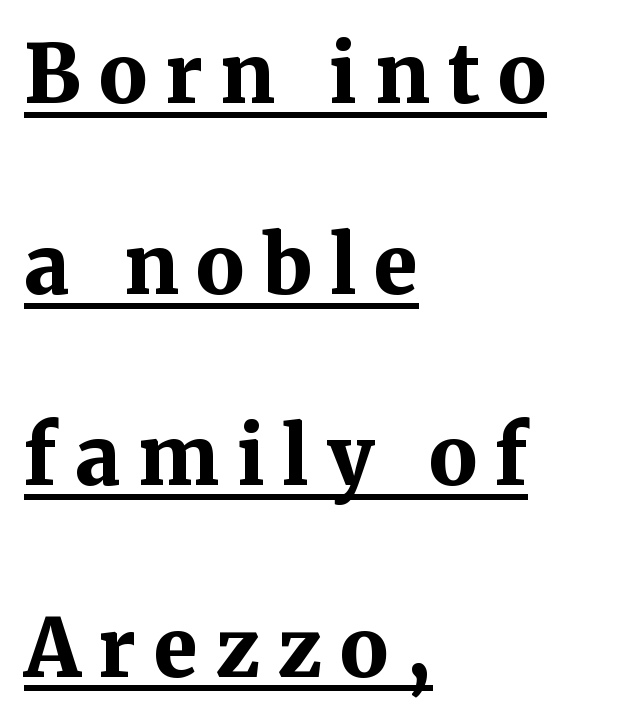
Q: Is the text bold? A: Yes.
Q: Is the text italic (slanted)? A: No, it is upright.
Q: Is the typeface a serif or a sans-serif typeface? A: Serif.
Q: Is the text underlined? A: Yes.
Q: How is the paragraph aligned? A: Left-aligned.
Q: Is the spacing between letters normal or unusually wide? A: Unusually wide.
Q: Is the spacing between lines tight, normal or loose? A: Loose.
Q: Width (condensed, normal, or wide)? A: Normal.
Q: Stroke contrast? A: Medium.
Q: x-height? A: Medium.
Q: Monospaced? A: No.
